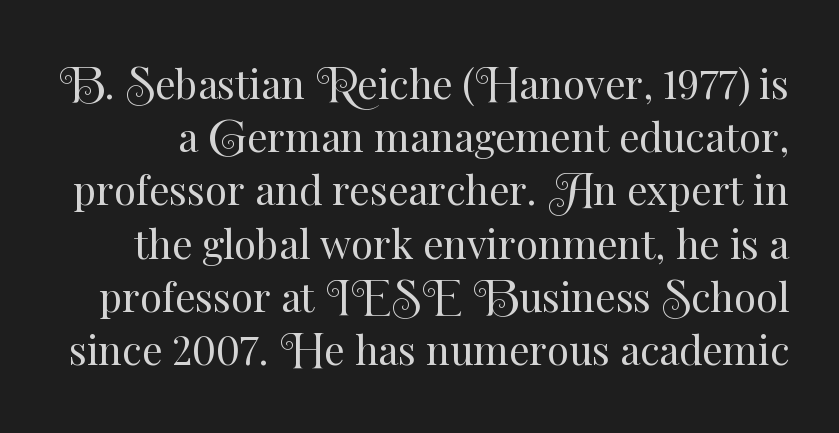
{"italic": "no", "bold": "no", "weight": "regular", "width": "normal", "stroke_contrast": "medium", "x_height": "small", "monospaced": "no", "underline": "no", "line_spacing": "normal", "line_spacing_ratio": 1.33, "letter_spacing": "normal", "letter_spacing_em": 0.0, "glyph_px": 40}
